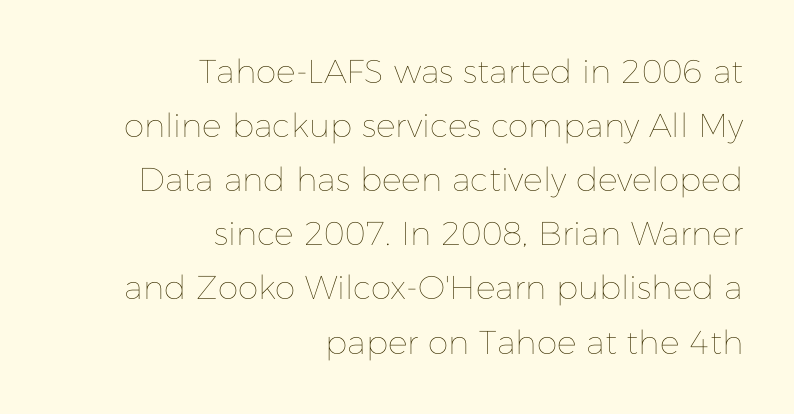
The image shows 33 px thin type, upright; set right-aligned, normal line spacing (1.64x), normal letter spacing, not underlined; low stroke contrast and a medium x-height.
